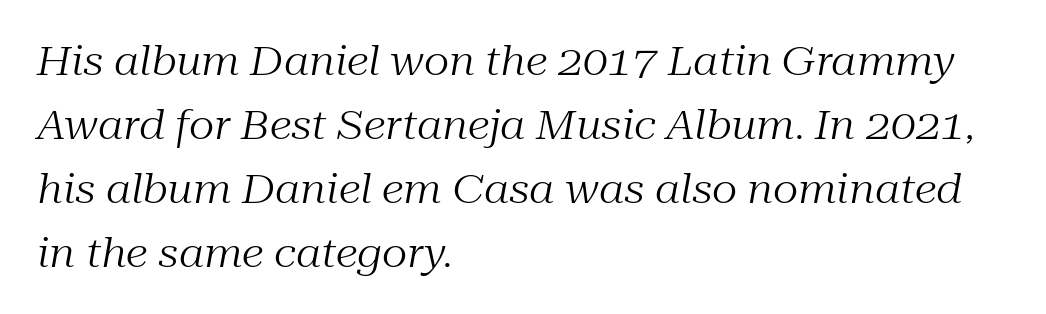
Q: Is the text bold? A: No.
Q: Is the text italic (slanted)? A: Yes, it leans right by about 10 degrees.
Q: Is the typeface a serif or a sans-serif typeface? A: Serif.
Q: Is the text underlined? A: No.
Q: How is the paragraph aligned? A: Left-aligned.
Q: Is the spacing between letters normal or unusually wide? A: Normal.
Q: Is the spacing between lines tight, normal or loose? A: Normal.
Q: Width (condensed, normal, or wide)? A: Normal.
Q: Stroke contrast? A: Medium.
Q: x-height? A: Medium.
Q: Monospaced? A: No.
